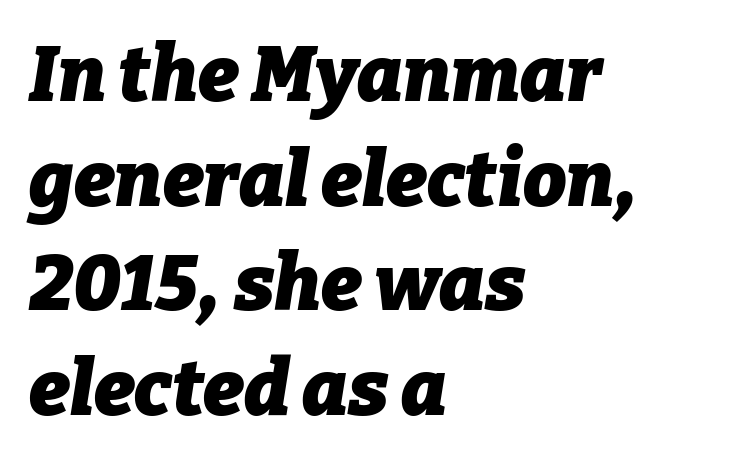
{"italic": "yes", "lean": "right", "slant_degrees": 9, "bold": "yes", "weight": "heavy", "width": "normal", "stroke_contrast": "low", "x_height": "medium", "monospaced": "no", "underline": "no", "align": "left", "line_spacing": "normal", "line_spacing_ratio": 1.36, "letter_spacing": "normal", "letter_spacing_em": 0.0, "glyph_px": 77}
